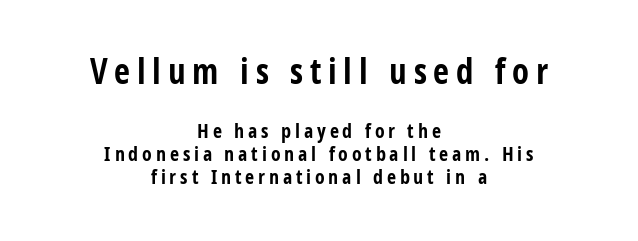
Q: Is the text bold? A: Yes.
Q: Is the text italic (slanted)? A: No, it is upright.
Q: Is the typeface a serif or a sans-serif typeface? A: Sans-serif.
Q: Is the text underlined? A: No.
Q: How is the paragraph aligned? A: Centered.
Q: Which block of text is set in a larger size, the first (top) or the second (bottom)? A: The first (top) one.
Q: Width (condensed, normal, or wide)? A: Condensed.
Q: Stroke contrast? A: Low.
Q: x-height? A: Large.
Q: Monospaced? A: No.
